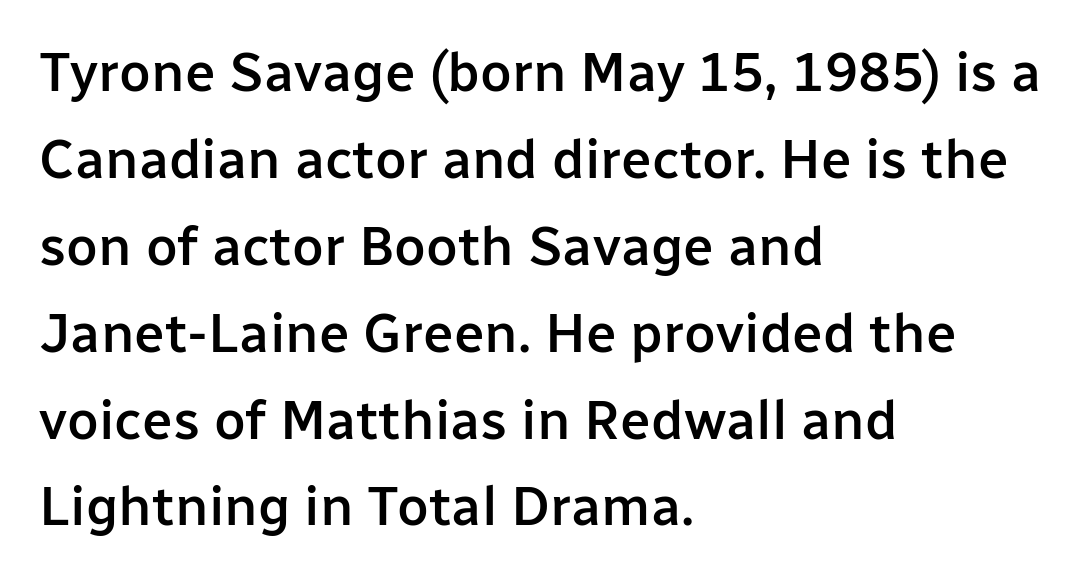
The image shows 55 px semibold sans-serif type, upright; set left-aligned, normal line spacing (1.58x), normal letter spacing, not underlined; low stroke contrast and a medium x-height.
